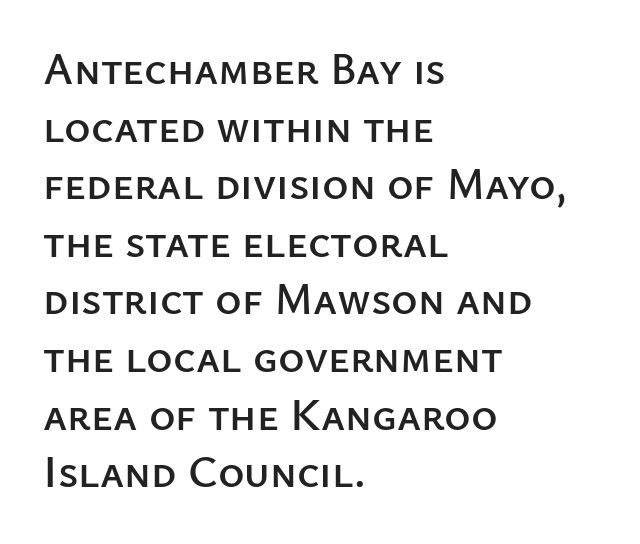
Does the lettering tilt? It doesn't — this is upright. The lines sit at an ordinary, default distance from one another. The typeface chosen for these lines omits serifs. The passage shown is typed in a proportional face where columns would drift.
